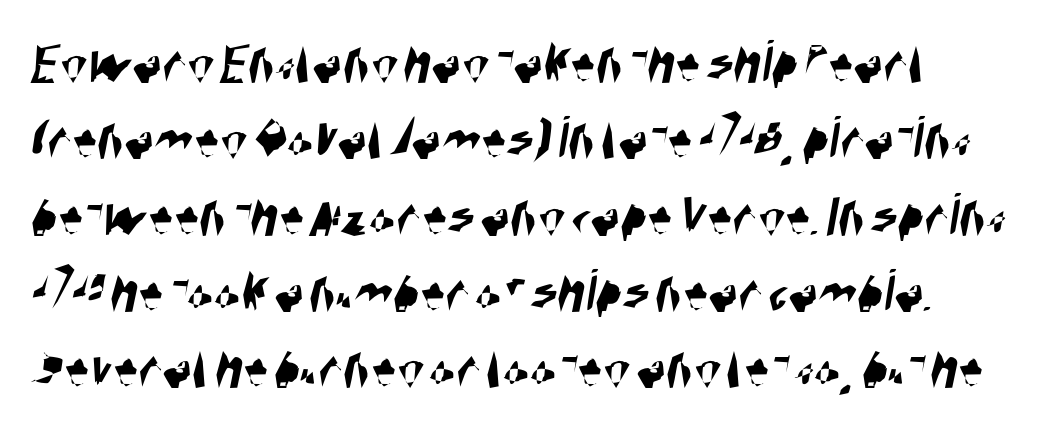
Q: Is the typeface a serif or a sans-serif typeface? A: Sans-serif.
Q: Is the text underlined? A: No.
Q: How is the paragraph aligned? A: Left-aligned.
Q: Is the spacing between letters normal or unusually wide? A: Normal.
Q: Width (condensed, normal, or wide)? A: Condensed.
Q: Stroke contrast? A: High.
Q: x-height? A: Large.
Q: Monospaced? A: No.
